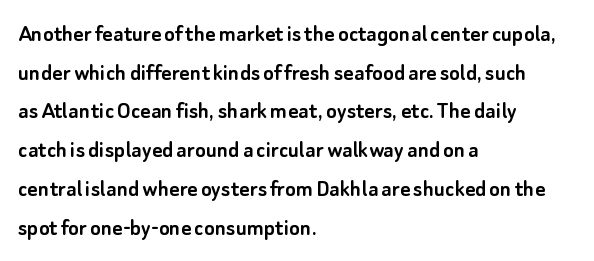
Q: Is the text italic (slanted)? A: No, it is upright.
Q: Is the text underlined? A: No.
Q: How is the paragraph aligned? A: Left-aligned.
Q: Is the spacing between letters normal or unusually wide? A: Normal.
Q: Is the spacing between lines tight, normal or loose? A: Normal.
